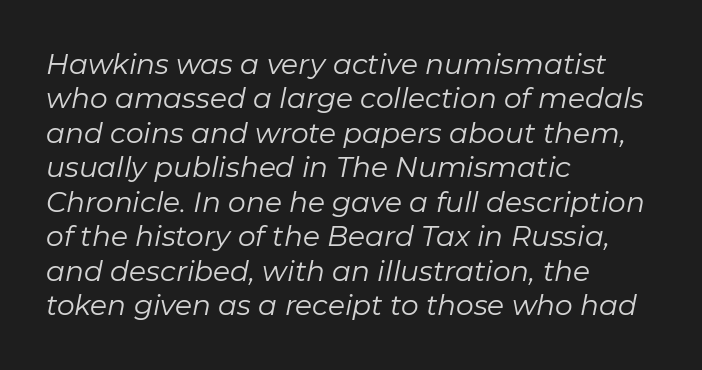
Q: Is the text bold? A: No.
Q: Is the text italic (slanted)? A: Yes, it leans right by about 11 degrees.
Q: Is the text underlined? A: No.
Q: How is the paragraph aligned? A: Left-aligned.
Q: Is the spacing between letters normal or unusually wide? A: Normal.
Q: Width (condensed, normal, or wide)? A: Normal.
Q: Stroke contrast? A: Low.
Q: x-height? A: Medium.
Q: Monospaced? A: No.
